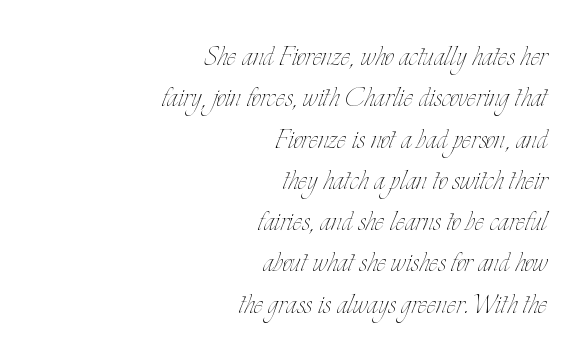
The image shows 35 px thin, condensed type; set right-aligned, line spacing 1.18x, normal letter spacing, not underlined; low stroke contrast and a small x-height.
